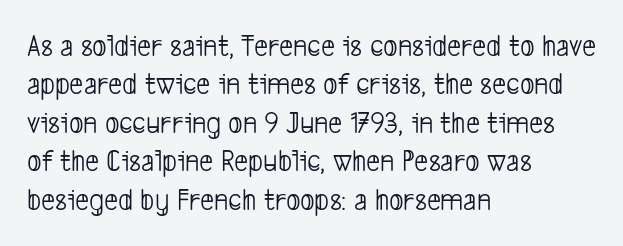
The image shows 31 px light, condensed sans-serif type; set left-aligned, line spacing 1.24x, normal letter spacing, not underlined; low stroke contrast and a medium x-height.
